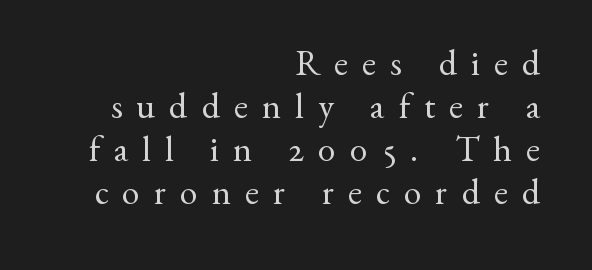
Q: Is the text bold? A: No.
Q: Is the text italic (slanted)? A: No, it is upright.
Q: Is the typeface a serif or a sans-serif typeface? A: Serif.
Q: Is the text underlined? A: No.
Q: How is the paragraph aligned? A: Right-aligned.
Q: Is the spacing between letters normal or unusually wide? A: Unusually wide.
Q: Width (condensed, normal, or wide)? A: Normal.
Q: Stroke contrast? A: Medium.
Q: x-height? A: Small.
Q: Monospaced? A: No.
